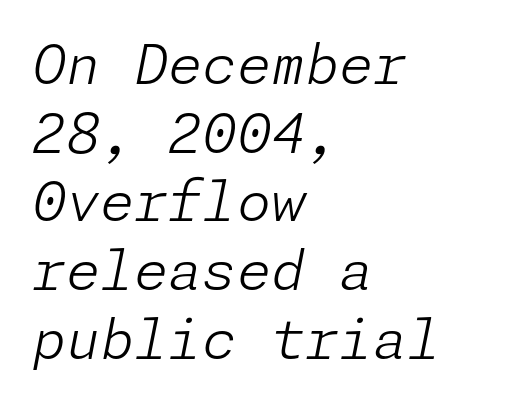
The image shows 55 px light type, italic (leaning right); set left-aligned, normal line spacing (1.25x), normal letter spacing, not underlined; low stroke contrast and a medium x-height.
